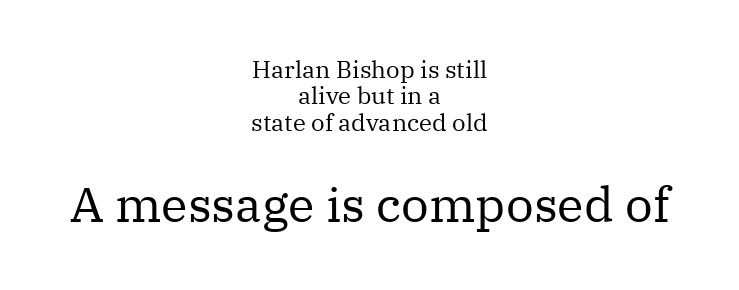
{"serif": "yes", "italic": "no", "bold": "no", "weight": "regular", "width": "normal", "stroke_contrast": "medium", "x_height": "medium", "monospaced": "no", "underline": "no", "align": "center", "line_spacing": "tight", "line_spacing_ratio": 1.1, "letter_spacing": "normal", "letter_spacing_em": 0.0, "larger_block": "second", "size_ratio": 2.04, "glyph_px": 49}
